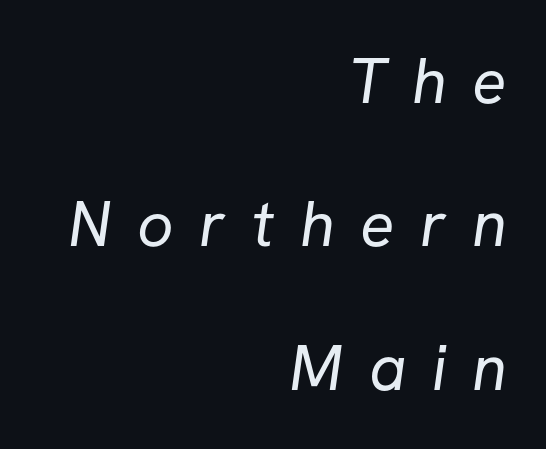
The rag falls on the left side of this text block. Check where the strokes stop: nothing finishes them off — pure sans. These lines are rendered in a variable-pitch font. Unmarked baselines from the first word to the last.
